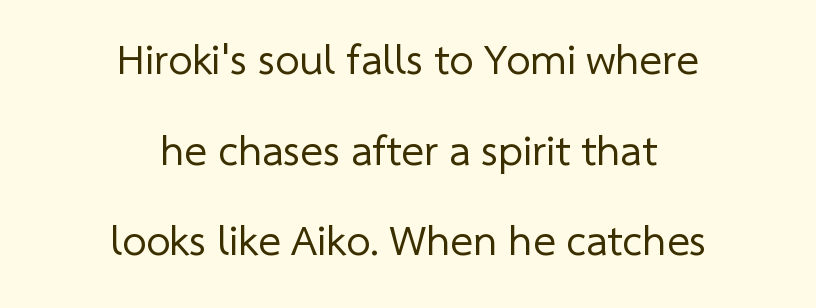
The image shows 43 px regular-weight sans-serif type; set centered, loose line spacing (2.11x), normal letter spacing, not underlined; low stroke contrast and a medium x-height.
